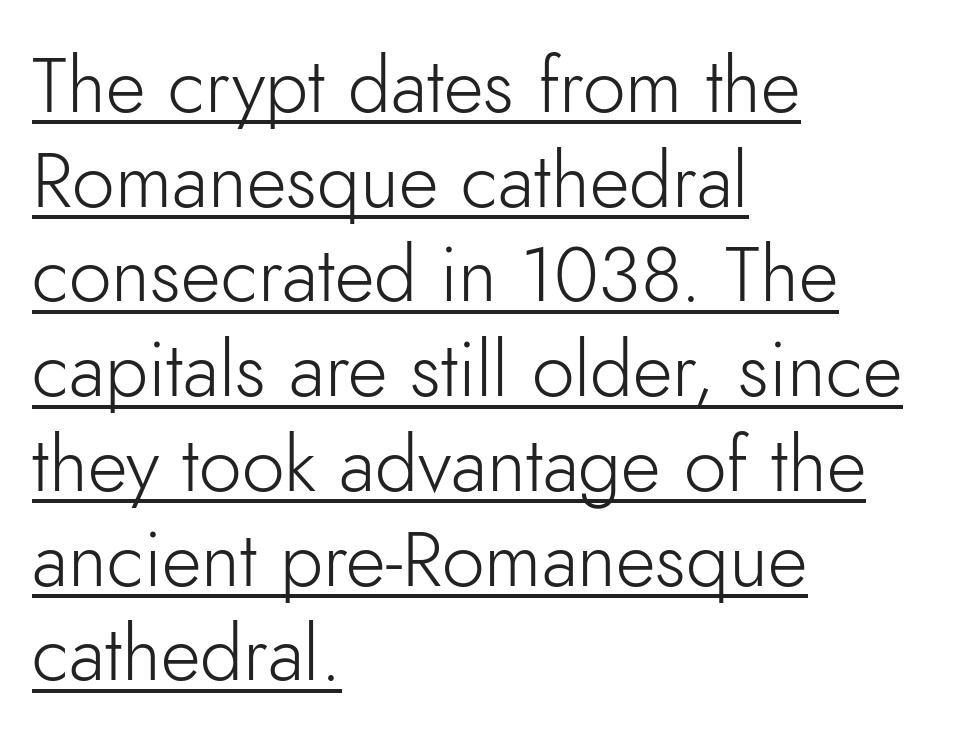
Looks like regular typesetting: each glyph gets only the width it needs. Counters stay open thanks to moderate or lighter strokes. Designer's note — italics off, roman on. Every row of glyphs begins at an identical x-position on the left. Type style note: lacks serifs. What decoration does the sample have? An underline.
